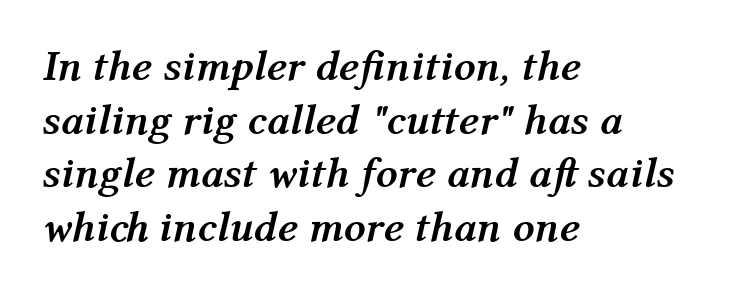
The rendering uses a bold face; every stroke is thick and dark. Short note: letters normally spaced. Slant detected: the letters are inclined. These lines are set flush left with a ragged right edge. Honestly, the row spacing looks completely unremarkable. The gap between lines stays unmarked.
